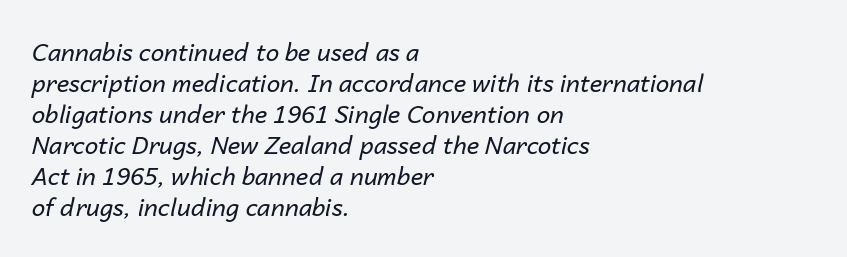
Q: Is the text bold? A: No.
Q: Is the text italic (slanted)? A: Yes, it leans right by about 14 degrees.
Q: Is the text underlined? A: No.
Q: How is the paragraph aligned? A: Left-aligned.
Q: Is the spacing between letters normal or unusually wide? A: Normal.
Q: Is the spacing between lines tight, normal or loose? A: Normal.
